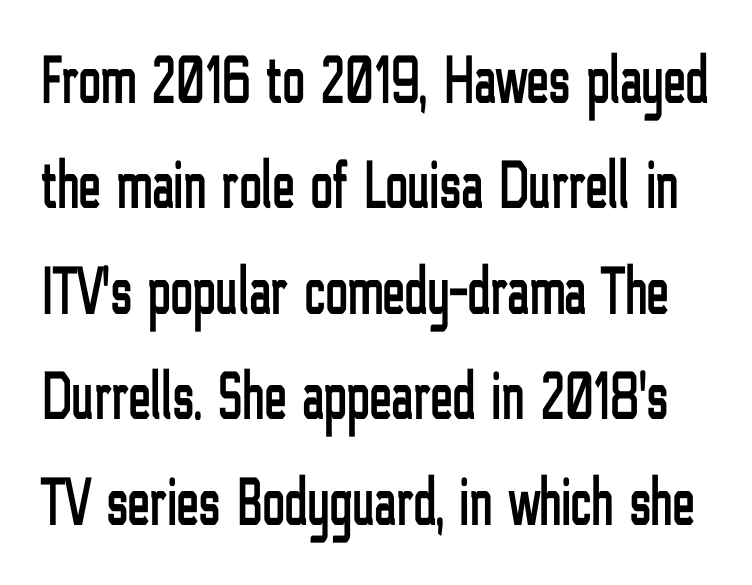
Quick note: interline space is typical. Nobody touched the tracking dial on this one. Here the designer chose a conventional face with non-uniform glyph widths. Posture: vertical.
